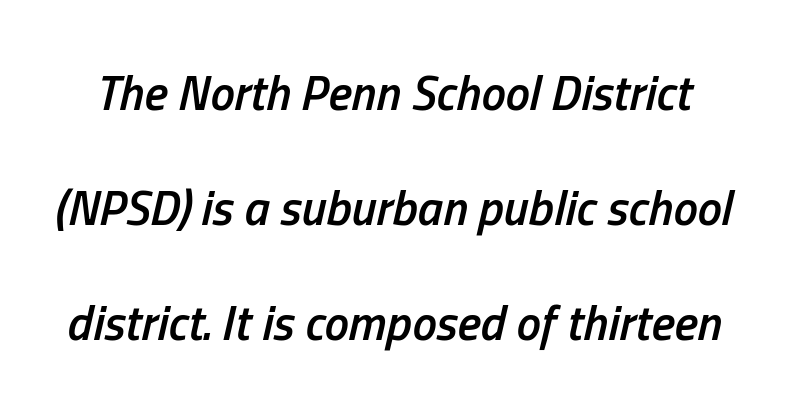
The space between consecutive lines is lavish. A bare baseline throughout the passage. The axis of the letterforms is tilted away from vertical. Each letter keeps its own natural width here, so spacing adapts to shape. Look at the stroke-to-counter ratio: somewhat heavy, a semibold.
